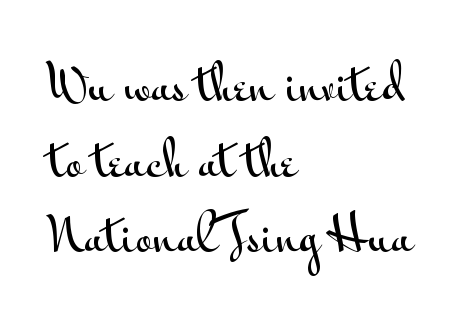
The image shows 47 px wide sans-serif type; set left-aligned, normal line spacing (1.61x), normal letter spacing, not underlined; medium stroke contrast and a small x-height.
